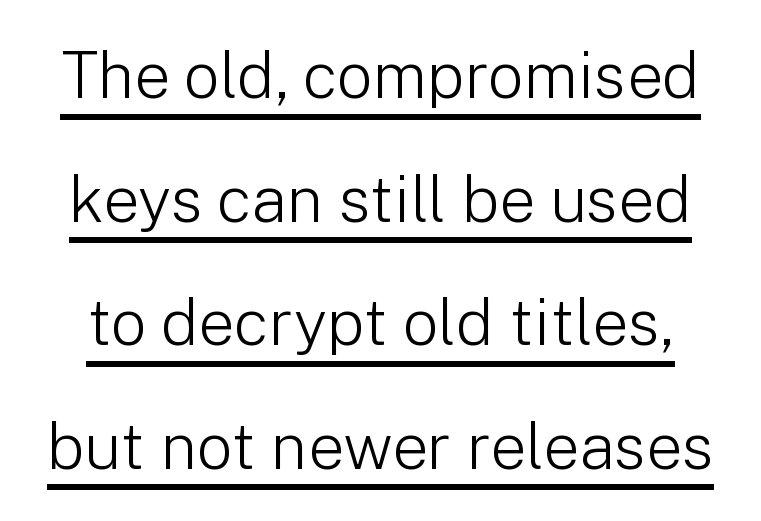
The image shows 64 px light sans-serif type, upright; set loose line spacing (1.93x), normal letter spacing, underlined; low stroke contrast and a medium x-height.
